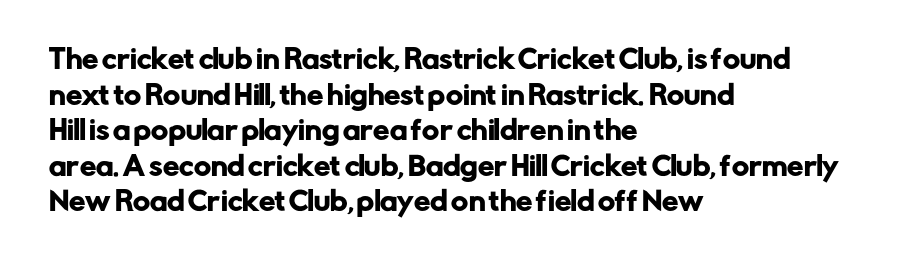
The image shows 26 px text type, upright; set left-aligned, normal line spacing (1.37x), normal letter spacing, not underlined.
